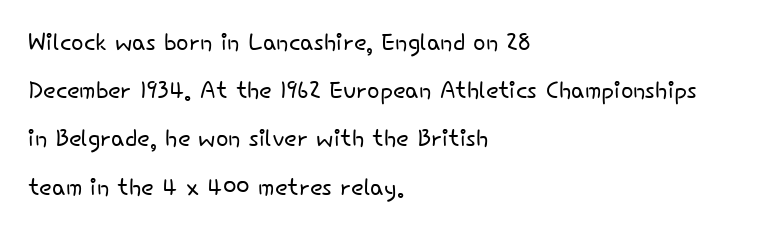
The image shows 33 px light sans-serif type, upright; set left-aligned, normal line spacing (1.46x), normal letter spacing, not underlined; low stroke contrast and a small x-height.
